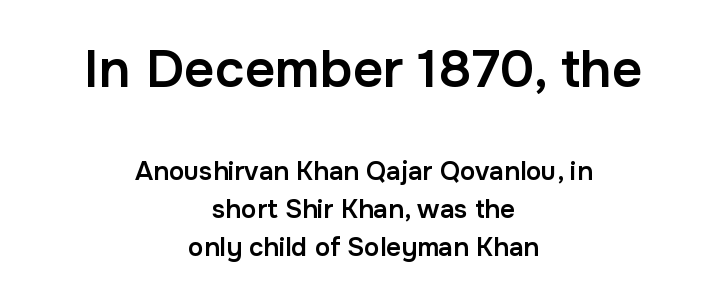
Visually the block forms a symmetrical silhouette, jagged on both flanks. Quick note: underline off. A typesetter would label this face a sans. These words are printed semibold, heavier than regular yet not bold.
